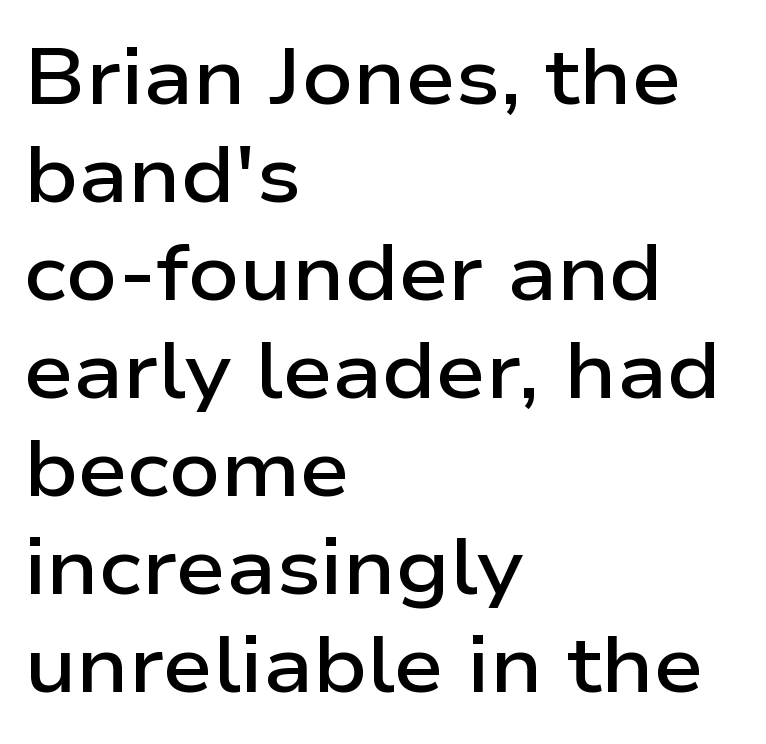
{"serif": "no", "italic": "no", "bold": "semi", "weight": "semibold", "width": "wide", "stroke_contrast": "low", "x_height": "medium", "monospaced": "no", "underline": "no", "align": "left", "line_spacing_ratio": 1.24, "letter_spacing": "normal", "letter_spacing_em": 0.0, "glyph_px": 79}
